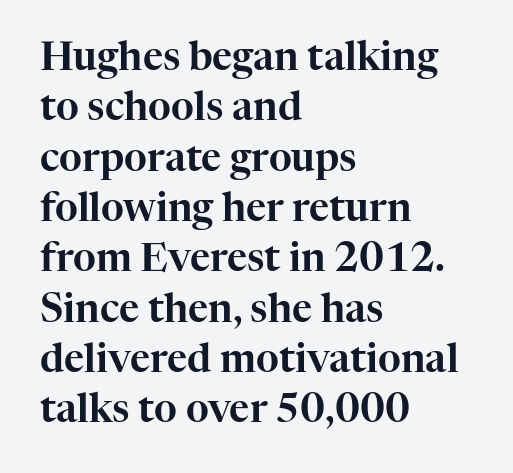
The image shows 39 px serif type, upright; set left-aligned, normal line spacing (1.29x), normal letter spacing, not underlined; high stroke contrast and a medium x-height.
